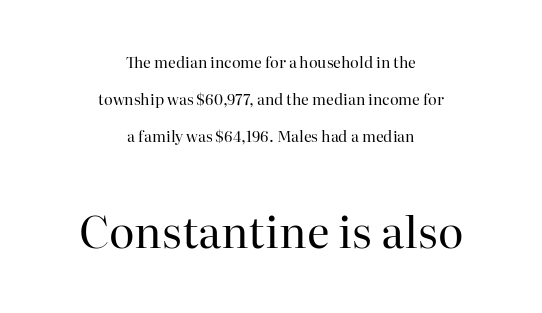
The image shows 44 px regular-weight serif type, upright; set centered, loose line spacing (2.47x), normal letter spacing, not underlined; the second (bottom) block is 2.93x larger; high stroke contrast and a medium x-height.
